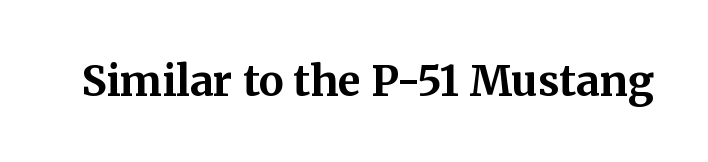
Q: Is the text bold? A: Yes.
Q: Is the text italic (slanted)? A: No, it is upright.
Q: Is the typeface a serif or a sans-serif typeface? A: Serif.
Q: Is the text underlined? A: No.
Q: Is the spacing between letters normal or unusually wide? A: Normal.
Q: Width (condensed, normal, or wide)? A: Normal.
Q: Stroke contrast? A: Medium.
Q: x-height? A: Medium.
Q: Monospaced? A: No.
